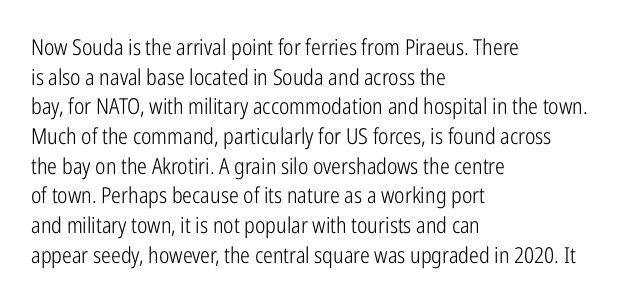
Q: Is the text bold? A: No.
Q: Is the text italic (slanted)? A: No, it is upright.
Q: Is the text underlined? A: No.
Q: How is the paragraph aligned? A: Left-aligned.
Q: Is the spacing between letters normal or unusually wide? A: Normal.
Q: Is the spacing between lines tight, normal or loose? A: Normal.
